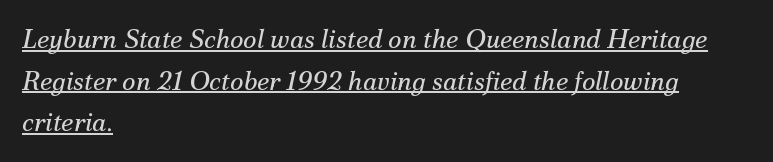
The face used here is rendered with its standard letterfit. The words here are underlined. The rendering uses a moderate line-height, typical for paragraphs. The text carries the slant typical of an italic or oblique font.
